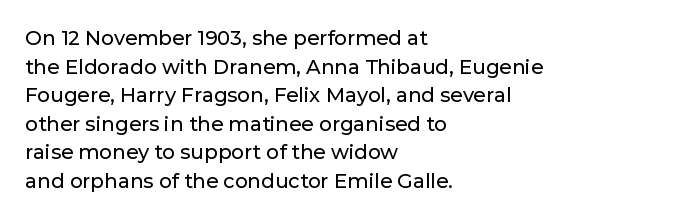
Every character sits straight up, as roman type does. The glyphs are unaccompanied by any horizontal stroke below them. Normally led — the rows are evenly, conventionally spaced. If you drew a ruler down the left edge, every line would touch it. The type is set solid horizontally, with unmodified tracking.
